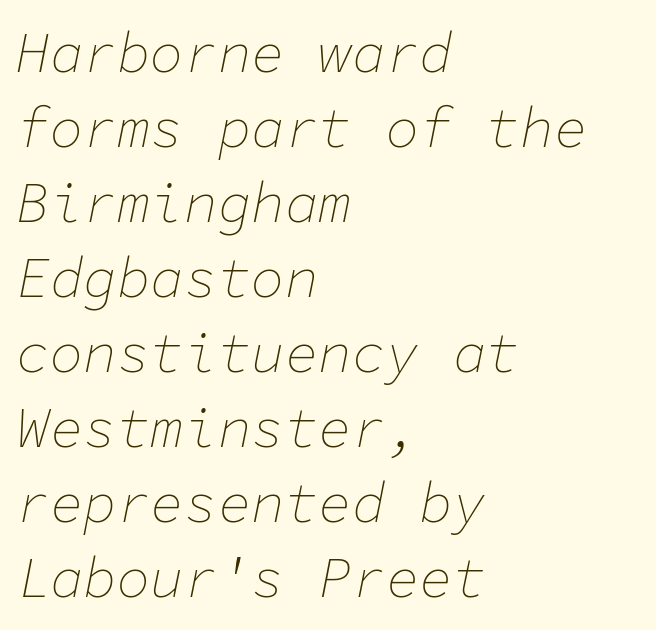
A classic flush-left, rag-right setting is used for this passage. Vertical stems look standard width or narrower in stroke. A typesetter would call this leading conventional body-copy spacing. In terms of letterspacing, this is plain default setting. Spacing verdict: monospaced, one width for all characters.
